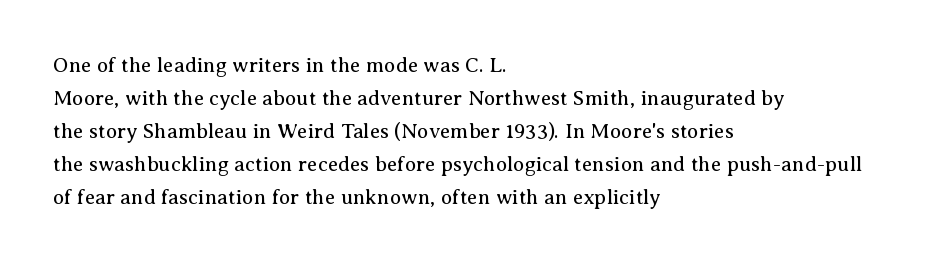
Q: Is the text bold? A: No.
Q: Is the text italic (slanted)? A: No, it is upright.
Q: Is the text underlined? A: No.
Q: How is the paragraph aligned? A: Left-aligned.
Q: Is the spacing between letters normal or unusually wide? A: Normal.
Q: Is the spacing between lines tight, normal or loose? A: Normal.
